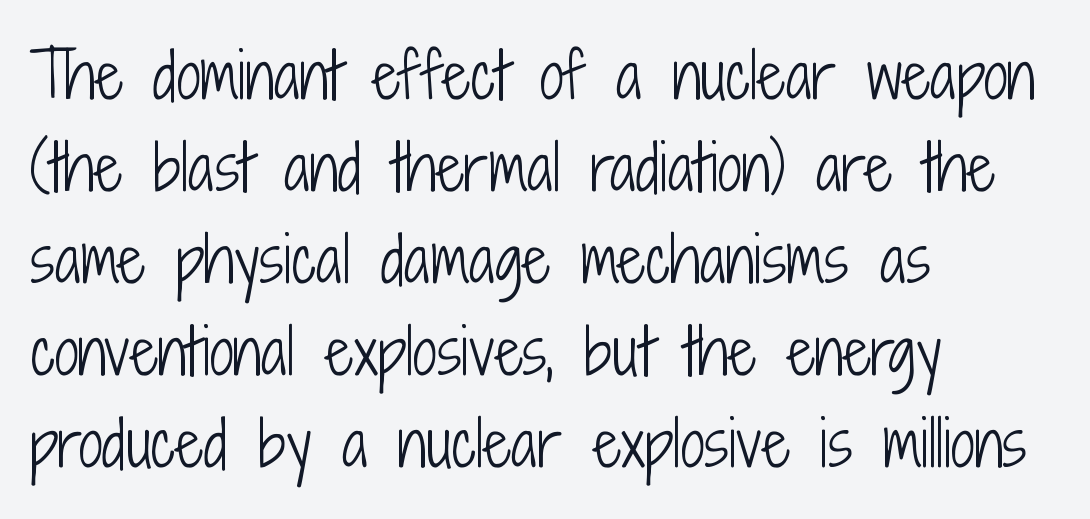
The image shows 61 px light, condensed sans-serif type, upright; set left-aligned, normal line spacing (1.51x), normal letter spacing, not underlined; low stroke contrast and a medium x-height.
